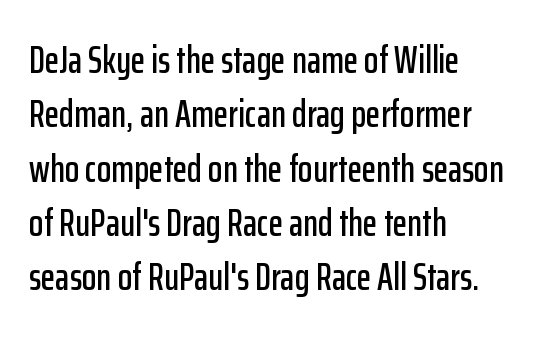
The rendering uses a moderate line-height, typical for paragraphs. Nobody touched the tracking dial on this one. Nobody drew a line under any word here. If you drew a line through each stem, it would be perfectly vertical. Do the characters align in a grid? No, the font is proportional. A student would call this left alignment; a typographer would say flush left, rag right.
